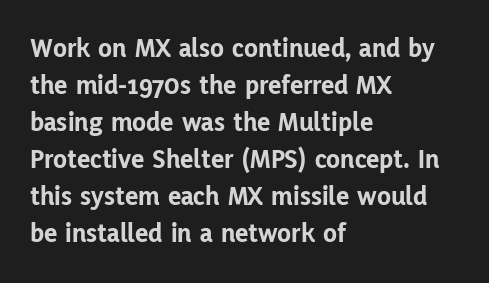
Q: Is the text bold? A: Yes.
Q: Is the text italic (slanted)? A: No, it is upright.
Q: Is the typeface a serif or a sans-serif typeface? A: Sans-serif.
Q: Is the text underlined? A: No.
Q: How is the paragraph aligned? A: Left-aligned.
Q: Is the spacing between letters normal or unusually wide? A: Normal.
Q: Is the spacing between lines tight, normal or loose? A: Normal.
Q: Width (condensed, normal, or wide)? A: Normal.
Q: Stroke contrast? A: Low.
Q: x-height? A: Medium.
Q: Monospaced? A: No.
